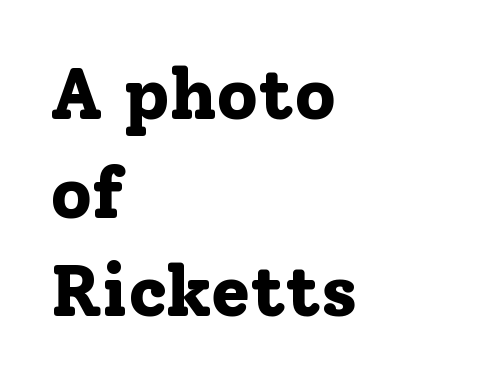
The image shows 72 px bold serif type, upright; set left-aligned, normal line spacing (1.37x), normal letter spacing, not underlined; low stroke contrast and a medium x-height.
